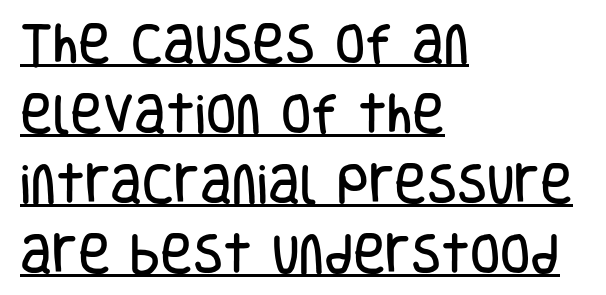
The lettering holds an erect, upright posture throughout. Between one letter and the next there's only the usual sliver of space. This sample is left-justified, so line endings fall wherever the words run out. The glyphs in this specimen are sans serif. This rendering features underlined lettering.
